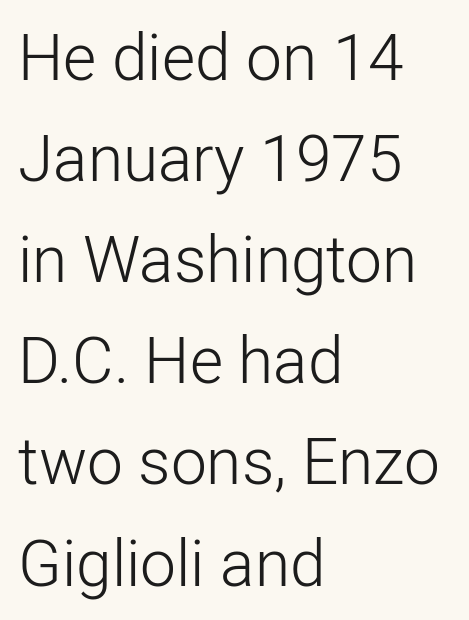
{"serif": "no", "italic": "no", "bold": "no", "weight": "light", "width": "normal", "stroke_contrast": "low", "x_height": "medium", "monospaced": "no", "underline": "no", "align": "left", "line_spacing": "normal", "line_spacing_ratio": 1.58, "letter_spacing": "normal", "letter_spacing_em": 0.0, "glyph_px": 64}
